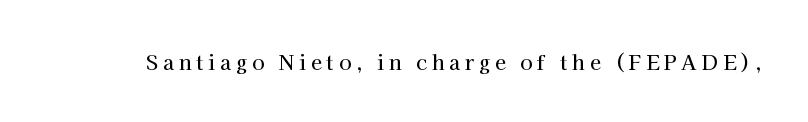
{"italic": "no", "underline": "no", "letter_spacing": "wide", "letter_spacing_em": 0.24, "glyph_px": 20}
